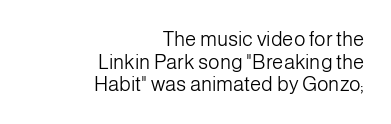
The image shows 20 px text type, upright; set right-aligned, tight line spacing (1.13x), normal letter spacing, not underlined.
